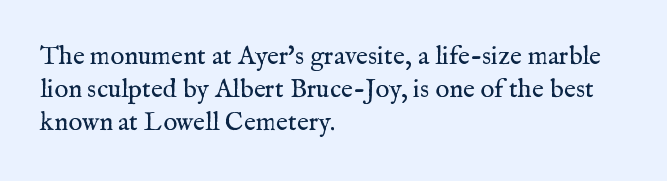
Q: Is the text bold? A: No.
Q: Is the text italic (slanted)? A: No, it is upright.
Q: Is the text underlined? A: No.
Q: How is the paragraph aligned? A: Left-aligned.
Q: Is the spacing between letters normal or unusually wide? A: Normal.
Q: Is the spacing between lines tight, normal or loose? A: Normal.
